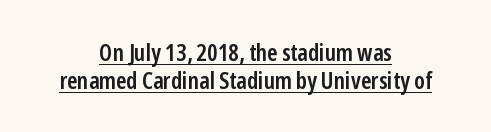
The image shows 24 px text type, upright; set centered, line spacing 1.16x, normal letter spacing, underlined.
